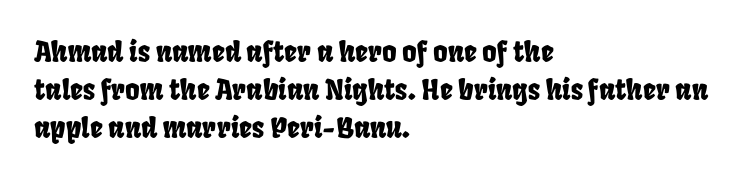
Q: Is the text underlined? A: No.
Q: How is the paragraph aligned? A: Left-aligned.
Q: Is the spacing between letters normal or unusually wide? A: Normal.
Q: Is the spacing between lines tight, normal or loose? A: Normal.
Q: Width (condensed, normal, or wide)? A: Condensed.
Q: Stroke contrast? A: Low.
Q: x-height? A: Large.
Q: Monospaced? A: No.
